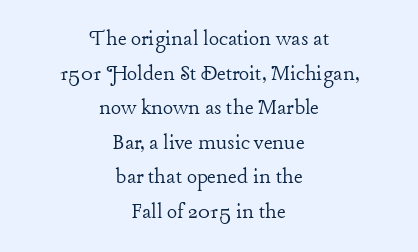
{"italic": "no", "bold": "no", "underline": "no", "align": "center", "line_spacing": "normal", "line_spacing_ratio": 1.44, "letter_spacing": "normal", "letter_spacing_em": 0.0, "glyph_px": 24}
